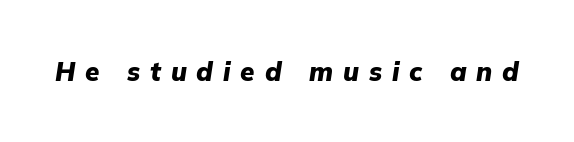
{"italic": "yes", "lean": "right", "slant_degrees": 9, "bold": "yes", "underline": "no", "letter_spacing": "wide", "letter_spacing_em": 0.38, "glyph_px": 26}
